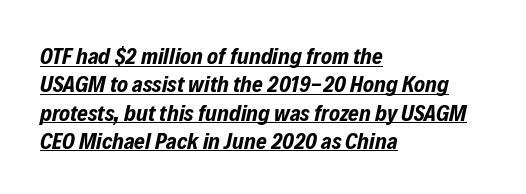
Compared with an ordinary text face, these strokes are far heavier — a full bold. Each word holds together tightly as a unit, with standard inter-letter gaps. These lines were composed using italics. Typeset ragged right — the left edge is the straight one. This sample carries an underscore along the baseline area.
